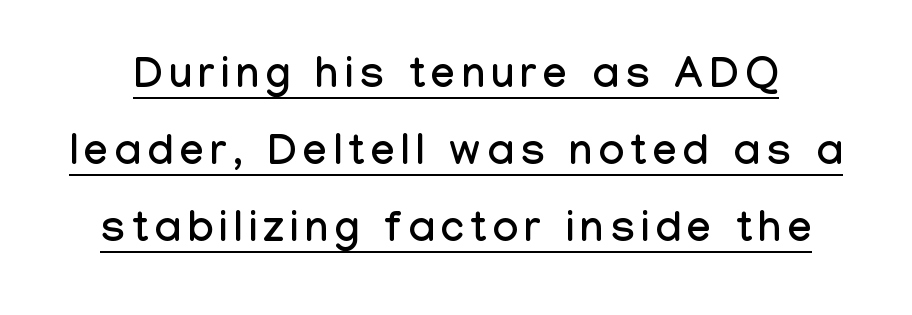
{"serif": "no", "italic": "no", "width": "condensed", "stroke_contrast": "low", "x_height": "medium", "monospaced": "no", "underline": "yes", "line_spacing_ratio": 1.79, "glyph_px": 43}
